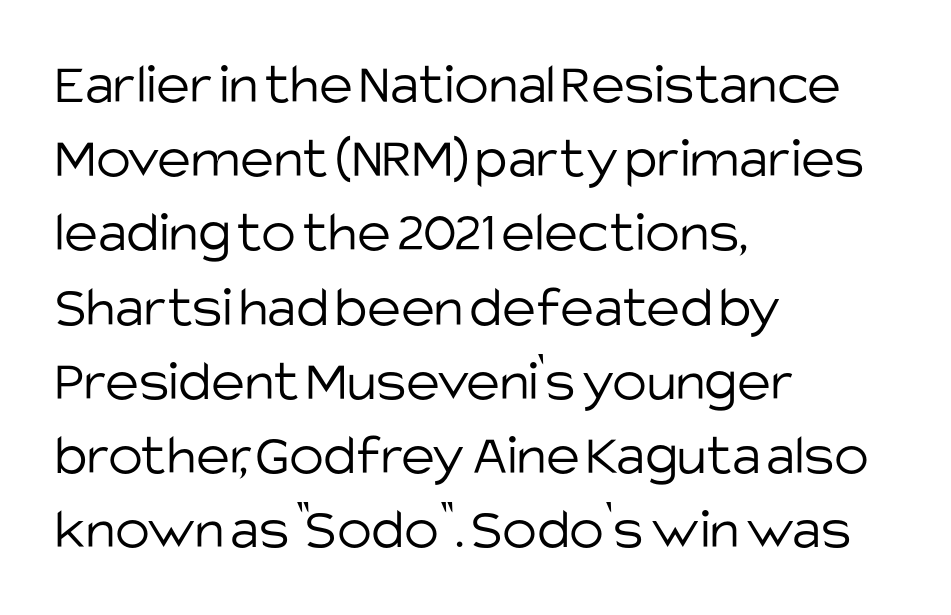
The image shows 58 px light sans-serif type, upright; set left-aligned, normal line spacing (1.28x), normal letter spacing, not underlined; low stroke contrast and a large x-height.
